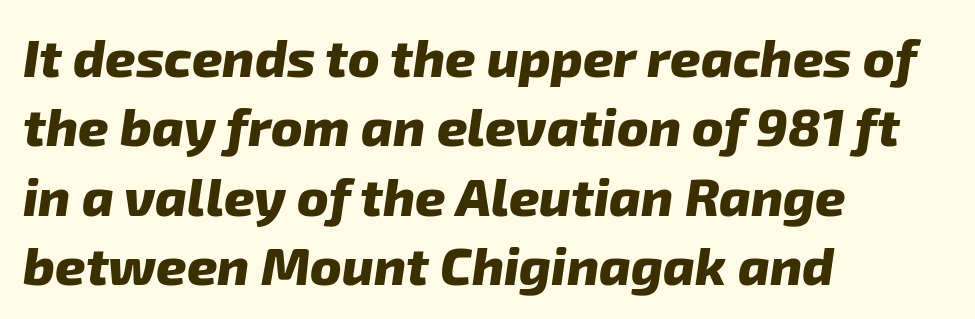
{"serif": "no", "bold": "yes", "weight": "heavy", "width": "normal", "stroke_contrast": "low", "x_height": "medium", "monospaced": "no", "underline": "no", "align": "left", "line_spacing": "normal", "line_spacing_ratio": 1.31, "letter_spacing": "normal", "letter_spacing_em": 0.0, "glyph_px": 53}
